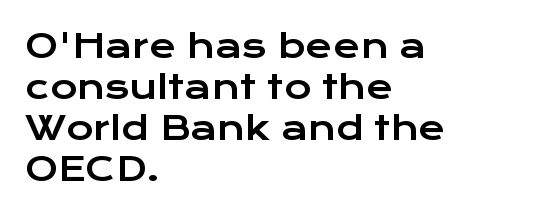
{"serif": "no", "italic": "no", "width": "wide", "stroke_contrast": "low", "x_height": "medium", "monospaced": "no", "underline": "no", "align": "left", "line_spacing_ratio": 1.24, "letter_spacing": "normal", "letter_spacing_em": 0.0, "glyph_px": 33}
